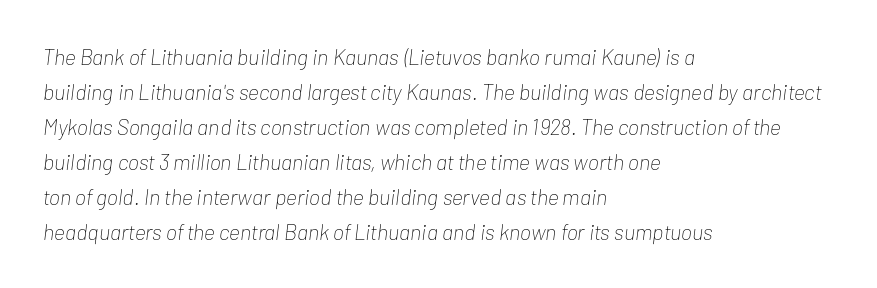
{"italic": "yes", "lean": "right", "slant_degrees": 7, "bold": "no", "underline": "no", "align": "left", "line_spacing": "normal", "line_spacing_ratio": 1.59, "letter_spacing": "normal", "letter_spacing_em": 0.0, "glyph_px": 22}
